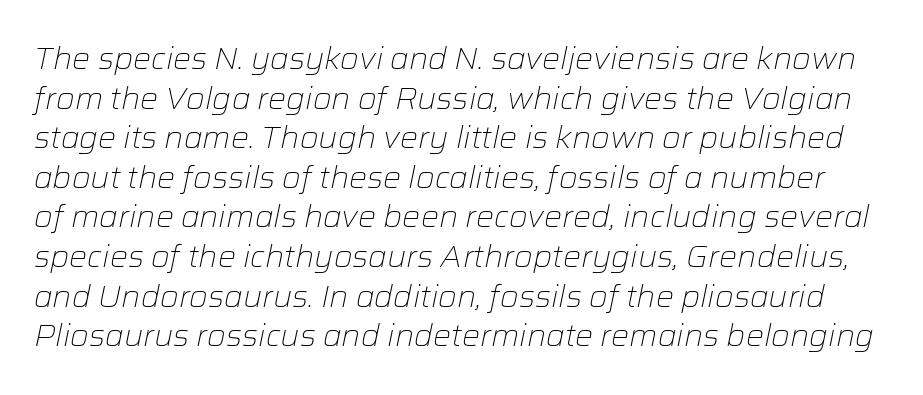
The image shows 30 px light type, italic (leaning right); set normal line spacing (1.32x), normal letter spacing, not underlined; low stroke contrast and a medium x-height.
